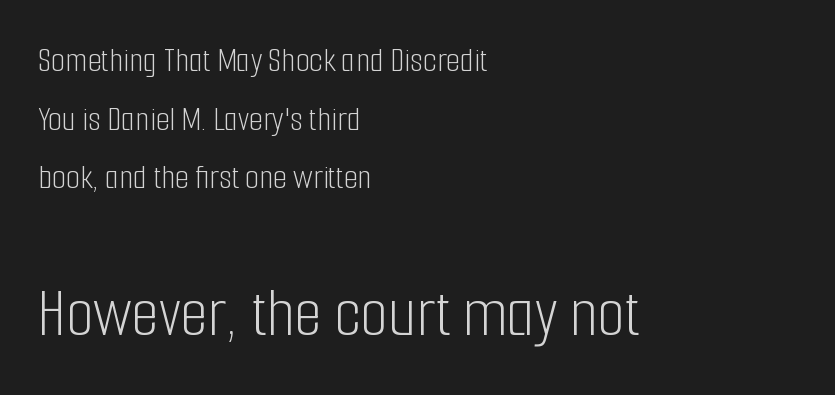
The image shows 71 px light, condensed sans-serif type, upright; set left-aligned, normal line spacing (1.63x), normal letter spacing, not underlined; the second (bottom) block is 1.97x larger; low stroke contrast and a medium x-height.
